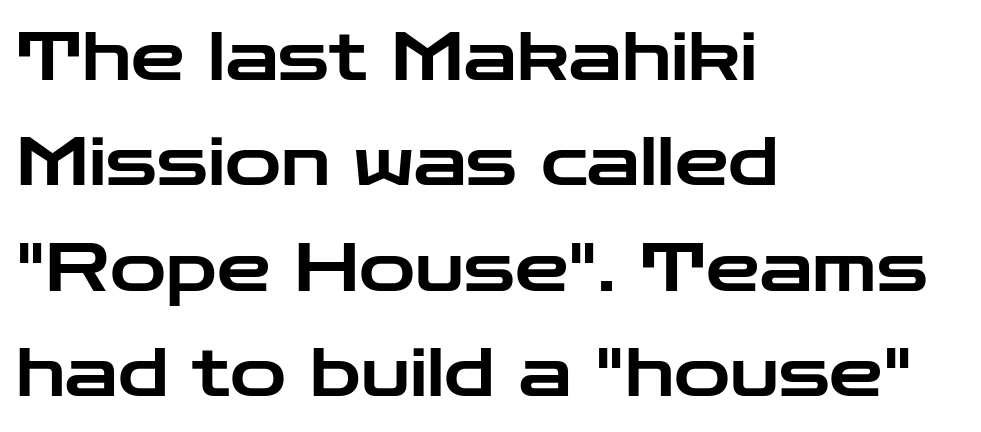
The image shows 68 px wide sans-serif type, upright; set left-aligned, normal line spacing (1.55x), normal letter spacing, not underlined; low stroke contrast and a medium x-height.
